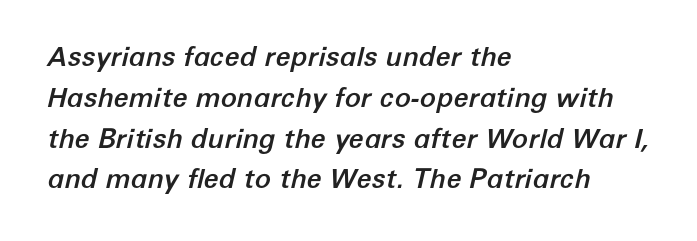
{"italic": "yes", "lean": "right", "slant_degrees": 12, "underline": "no", "align": "left", "line_spacing": "normal", "line_spacing_ratio": 1.51, "letter_spacing": "normal", "letter_spacing_em": 0.0, "glyph_px": 27}
